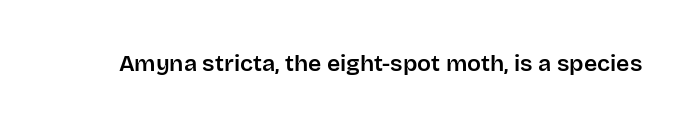
Each word holds together tightly as a unit, with standard inter-letter gaps. Posture: upright roman. The specimen omits any rule beneath the text block's lines.
